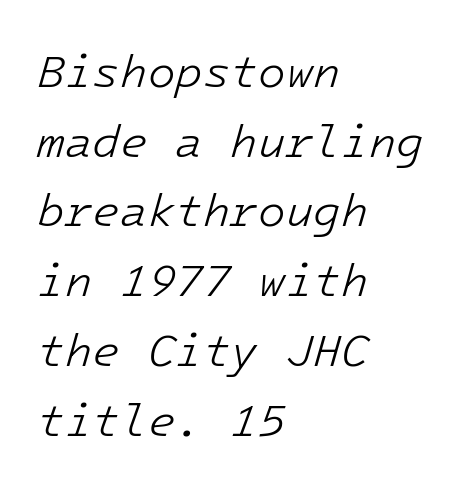
The image shows 45 px light type, italic (leaning right), monospaced; set left-aligned, normal line spacing (1.55x), normal letter spacing, not underlined; low stroke contrast and a medium x-height.
